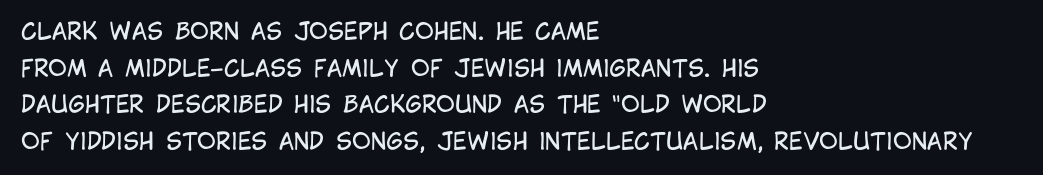
The image shows 23 px text type, upright; set left-aligned, normal line spacing (1.59x), normal letter spacing, not underlined.
